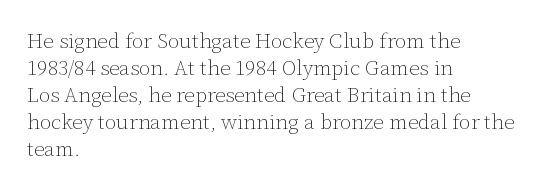
The image shows 21 px text type, upright; set left-aligned, normal line spacing (1.29x), normal letter spacing, not underlined.
